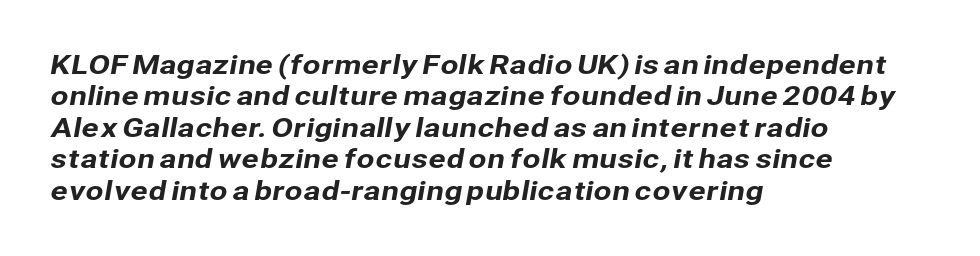
Q: Is the text underlined? A: No.
Q: How is the paragraph aligned? A: Left-aligned.
Q: Is the spacing between letters normal or unusually wide? A: Normal.
